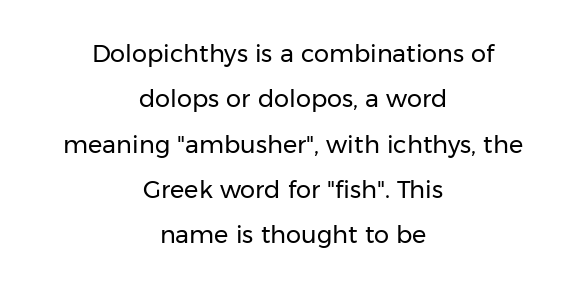
{"italic": "no", "bold": "no", "underline": "no", "align": "center", "line_spacing_ratio": 1.89, "letter_spacing": "normal", "letter_spacing_em": 0.0, "glyph_px": 24}
